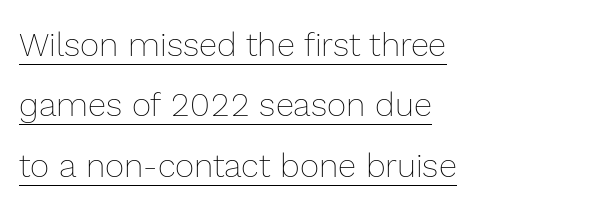
Q: Is the text bold? A: No.
Q: Is the text italic (slanted)? A: No, it is upright.
Q: Is the text underlined? A: Yes.
Q: How is the paragraph aligned? A: Left-aligned.
Q: Is the spacing between letters normal or unusually wide? A: Normal.
Q: Width (condensed, normal, or wide)? A: Normal.
Q: x-height? A: Medium.
Q: Monospaced? A: No.
